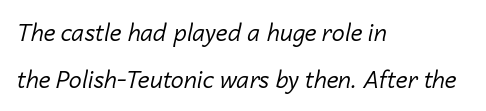
Q: Is the text bold? A: No.
Q: Is the text italic (slanted)? A: Yes, it leans right by about 14 degrees.
Q: Is the text underlined? A: No.
Q: How is the paragraph aligned? A: Left-aligned.
Q: Is the spacing between letters normal or unusually wide? A: Normal.
Q: Is the spacing between lines tight, normal or loose? A: Loose.
